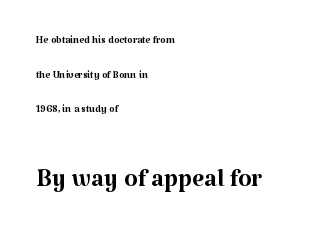
{"serif": "yes", "italic": "no", "bold": "no", "weight": "regular", "width": "normal", "stroke_contrast": "medium", "x_height": "medium", "monospaced": "no", "underline": "no", "align": "left", "line_spacing": "loose", "line_spacing_ratio": 2.47, "letter_spacing": "normal", "letter_spacing_em": 0.0, "larger_block": "second", "size_ratio": 2.5, "glyph_px": 35}
